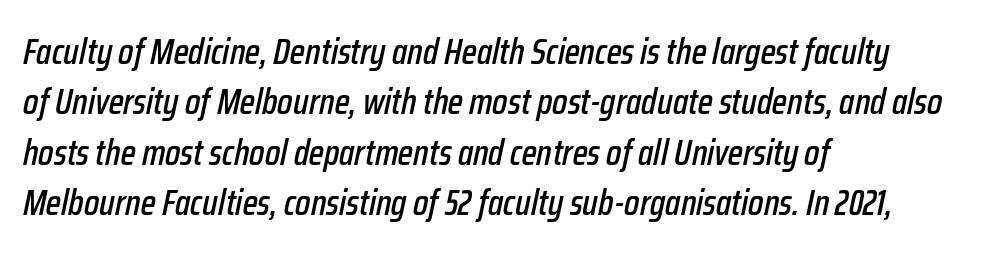
The image shows 36 px condensed type, italic (leaning right); set left-aligned, normal line spacing (1.4x), normal letter spacing, not underlined; low stroke contrast and a medium x-height.
